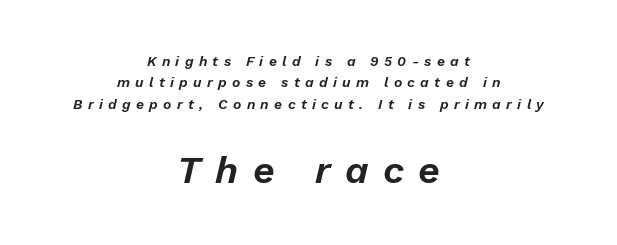
This sample has the flowing, uneven cadence of proportional lettering. Teacher's note: observe the equal gaps on both sides — that is centered alignment. Bare-footed words on every line. Larger block? The one below; the one above is distinctly smaller. Whoever set this chose a conventional vertical rhythm. Italic: yes, the glyphs are oblique.
